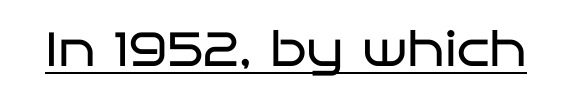
The image shows 48 px regular-weight, wide sans-serif type, upright; set normal letter spacing, underlined; low stroke contrast and a large x-height.
